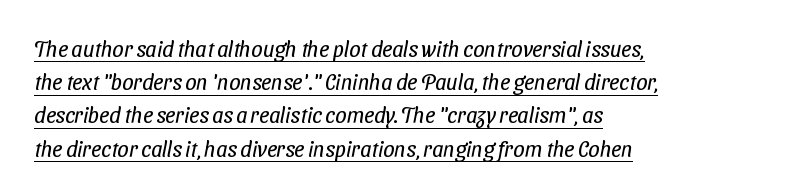
Q: Is the text bold? A: No.
Q: Is the text underlined? A: Yes.
Q: How is the paragraph aligned? A: Left-aligned.
Q: Is the spacing between letters normal or unusually wide? A: Normal.
Q: Is the spacing between lines tight, normal or loose? A: Normal.
